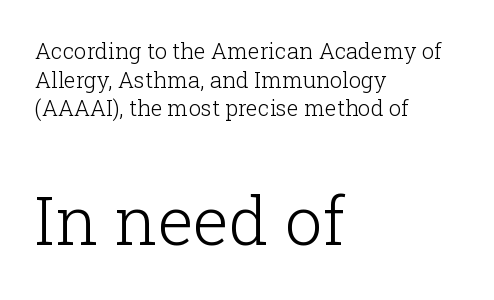
{"serif": "yes", "italic": "no", "bold": "no", "weight": "light", "width": "normal", "stroke_contrast": "low", "x_height": "medium", "monospaced": "no", "underline": "no", "align": "left", "line_spacing": "normal", "line_spacing_ratio": 1.3, "letter_spacing": "normal", "letter_spacing_em": 0.0, "larger_block": "second", "size_ratio": 3.05, "glyph_px": 67}
